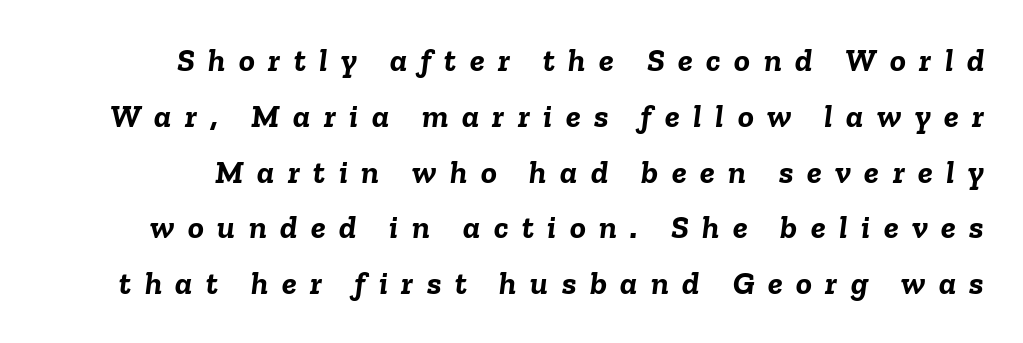
The image shows 33 px semibold type, italic (leaning right); set normal line spacing (1.69x), unusually wide letter spacing (+0.41 em), not underlined; low stroke contrast and a medium x-height.
